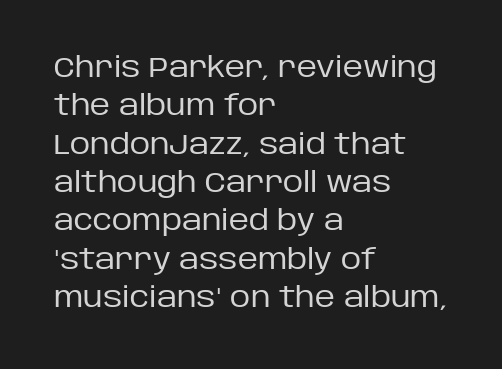
Q: Is the text bold? A: No.
Q: Is the text italic (slanted)? A: No, it is upright.
Q: Is the typeface a serif or a sans-serif typeface? A: Sans-serif.
Q: Is the text underlined? A: No.
Q: How is the paragraph aligned? A: Left-aligned.
Q: Is the spacing between letters normal or unusually wide? A: Normal.
Q: Is the spacing between lines tight, normal or loose? A: Normal.
Q: Width (condensed, normal, or wide)? A: Normal.
Q: Stroke contrast? A: Low.
Q: x-height? A: Large.
Q: Monospaced? A: No.
